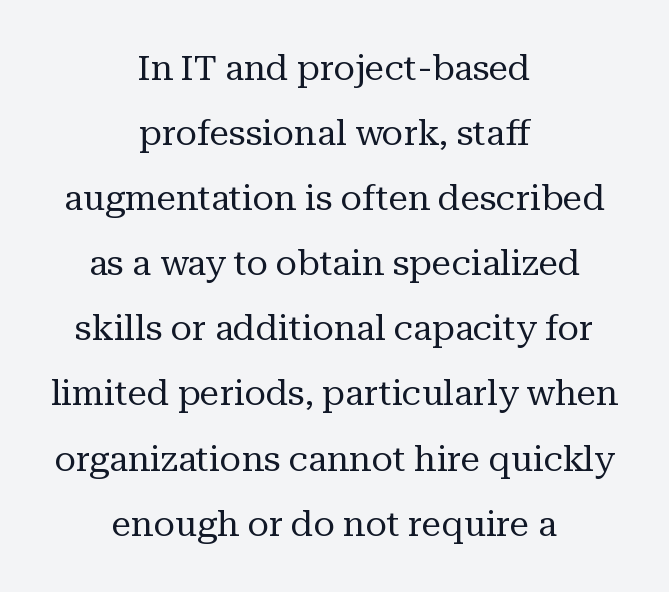
{"serif": "yes", "italic": "no", "bold": "no", "weight": "regular", "width": "normal", "stroke_contrast": "medium", "x_height": "medium", "monospaced": "no", "underline": "no", "align": "center", "line_spacing_ratio": 1.86, "letter_spacing": "normal", "letter_spacing_em": 0.0, "glyph_px": 35}
